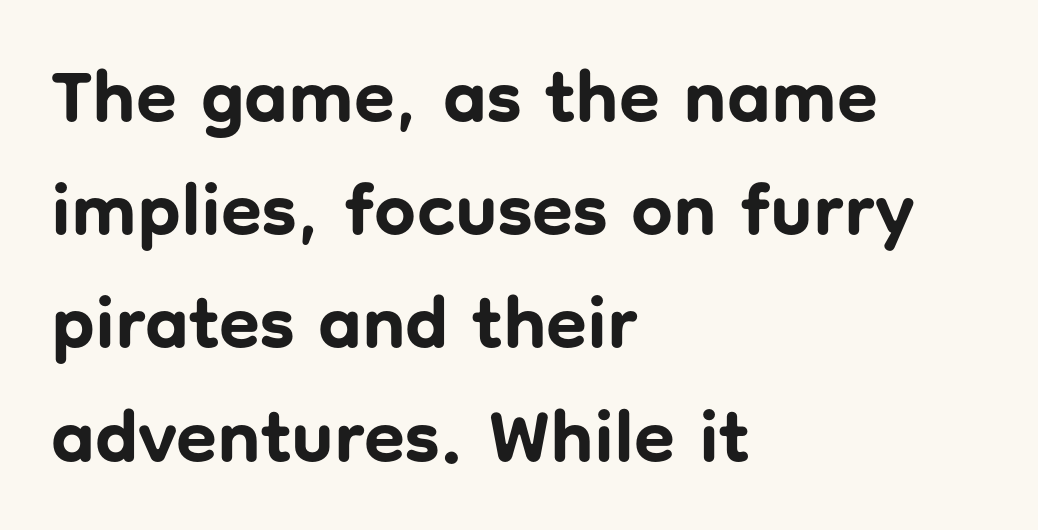
{"serif": "no", "italic": "no", "bold": "yes", "weight": "bold", "width": "normal", "stroke_contrast": "low", "x_height": "medium", "monospaced": "no", "underline": "no", "align": "left", "line_spacing": "normal", "line_spacing_ratio": 1.53, "letter_spacing": "normal", "letter_spacing_em": 0.0, "glyph_px": 74}
